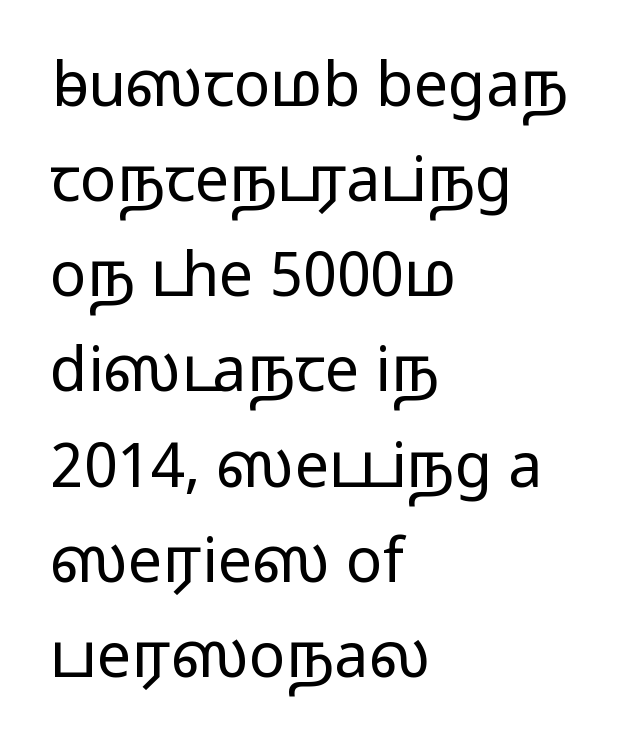
{"serif": "no", "italic": "no", "bold": "no", "weight": "light", "width": "wide", "stroke_contrast": "low", "x_height": "medium", "monospaced": "no", "underline": "no", "align": "left", "line_spacing": "normal", "line_spacing_ratio": 1.56, "letter_spacing": "normal", "letter_spacing_em": 0.0, "glyph_px": 61}
